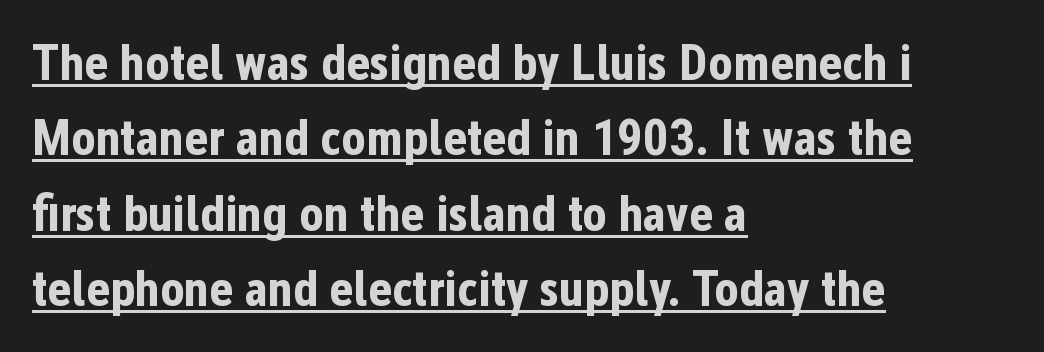
The image shows 51 px bold, condensed sans-serif type, upright; set left-aligned, normal line spacing (1.48x), normal letter spacing, underlined; low stroke contrast and a medium x-height.
